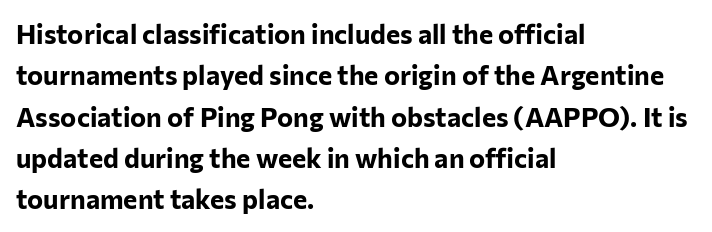
Q: Is the text bold? A: Yes.
Q: Is the text italic (slanted)? A: No, it is upright.
Q: Is the text underlined? A: No.
Q: How is the paragraph aligned? A: Left-aligned.
Q: Is the spacing between letters normal or unusually wide? A: Normal.
Q: Is the spacing between lines tight, normal or loose? A: Normal.
